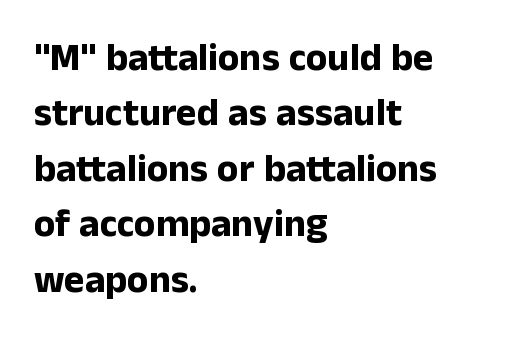
Q: Is the text bold? A: Yes.
Q: Is the text italic (slanted)? A: No, it is upright.
Q: Is the typeface a serif or a sans-serif typeface? A: Sans-serif.
Q: Is the text underlined? A: No.
Q: How is the paragraph aligned? A: Left-aligned.
Q: Is the spacing between letters normal or unusually wide? A: Normal.
Q: Is the spacing between lines tight, normal or loose? A: Normal.
Q: Width (condensed, normal, or wide)? A: Normal.
Q: Stroke contrast? A: Low.
Q: x-height? A: Medium.
Q: Monospaced? A: No.
